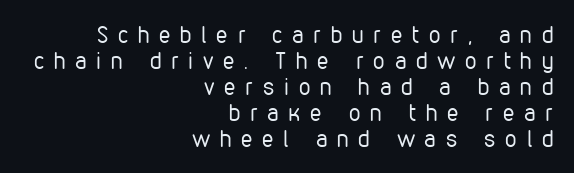
The image shows 23 px text type, upright; set right-aligned, tight line spacing (1.13x), unusually wide letter spacing (+0.43 em), not underlined.
